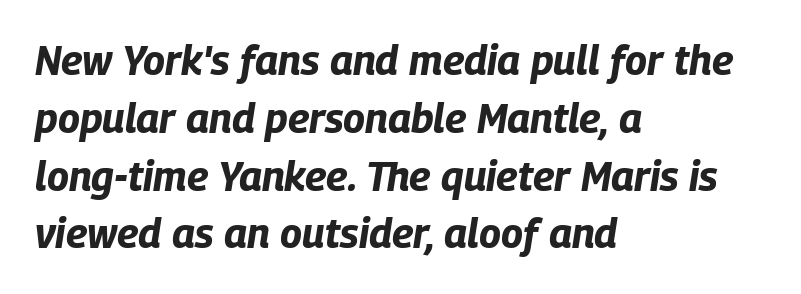
Q: Is the text bold? A: Yes.
Q: Is the text italic (slanted)? A: Yes, it leans right by about 9 degrees.
Q: Is the text underlined? A: No.
Q: How is the paragraph aligned? A: Left-aligned.
Q: Is the spacing between letters normal or unusually wide? A: Normal.
Q: Is the spacing between lines tight, normal or loose? A: Normal.
Q: Width (condensed, normal, or wide)? A: Condensed.
Q: Stroke contrast? A: Low.
Q: x-height? A: Large.
Q: Monospaced? A: No.
